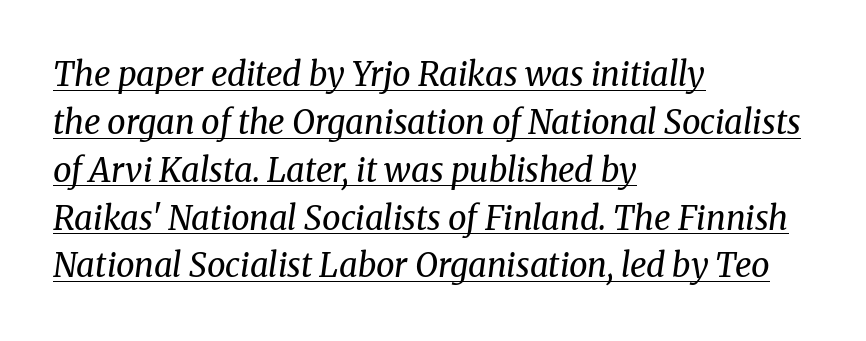
Q: Is the text bold? A: No.
Q: Is the text italic (slanted)? A: Yes, it leans right by about 8 degrees.
Q: Is the typeface a serif or a sans-serif typeface? A: Serif.
Q: Is the text underlined? A: Yes.
Q: How is the paragraph aligned? A: Left-aligned.
Q: Is the spacing between letters normal or unusually wide? A: Normal.
Q: Is the spacing between lines tight, normal or loose? A: Normal.
Q: Width (condensed, normal, or wide)? A: Normal.
Q: Stroke contrast? A: Medium.
Q: x-height? A: Medium.
Q: Monospaced? A: No.
